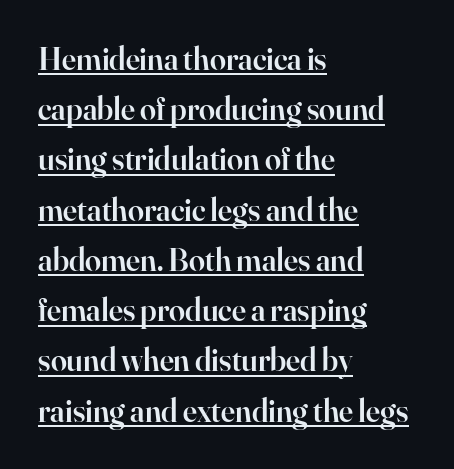
{"serif": "yes", "italic": "no", "bold": "semi", "weight": "semibold", "width": "normal", "stroke_contrast": "high", "x_height": "small", "monospaced": "no", "underline": "yes", "align": "left", "line_spacing": "normal", "line_spacing_ratio": 1.57, "letter_spacing": "normal", "letter_spacing_em": 0.0, "glyph_px": 32}
